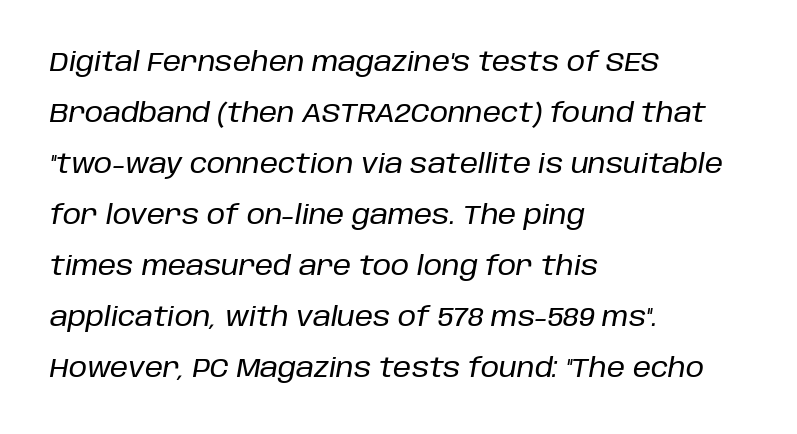
{"italic": "yes", "lean": "right", "slant_degrees": 10, "underline": "no", "align": "left", "line_spacing": "loose", "line_spacing_ratio": 1.96, "letter_spacing": "normal", "letter_spacing_em": 0.0, "glyph_px": 26}
